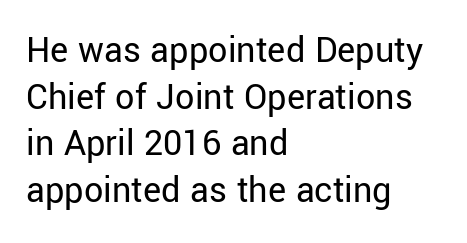
Q: Is the text bold? A: No.
Q: Is the text italic (slanted)? A: No, it is upright.
Q: Is the typeface a serif or a sans-serif typeface? A: Sans-serif.
Q: Is the text underlined? A: No.
Q: How is the paragraph aligned? A: Left-aligned.
Q: Is the spacing between letters normal or unusually wide? A: Normal.
Q: Width (condensed, normal, or wide)? A: Normal.
Q: Stroke contrast? A: Low.
Q: x-height? A: Medium.
Q: Monospaced? A: No.
